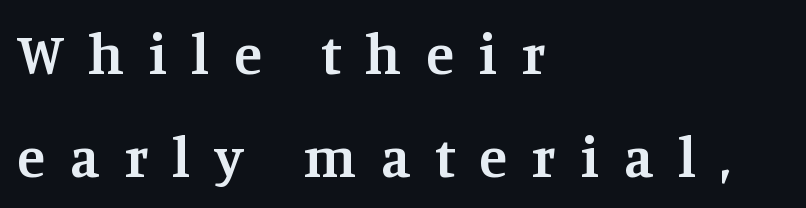
The image shows 58 px semibold serif type, upright; set left-aligned, line spacing 1.77x, unusually wide letter spacing (+0.42 em), not underlined; medium stroke contrast and a large x-height.
